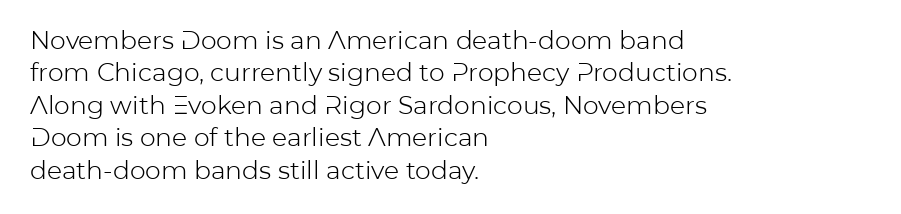
The words here are not underlined. Whoever set this chose a conventional vertical rhythm. Honestly, the letter spacing is just normal — you wouldn't notice it. Tall strokes in this sample are plumb rather than angled. Compared with a centered layout, this one pins lines to the left instead. The weight tops out at a normal text grade.
